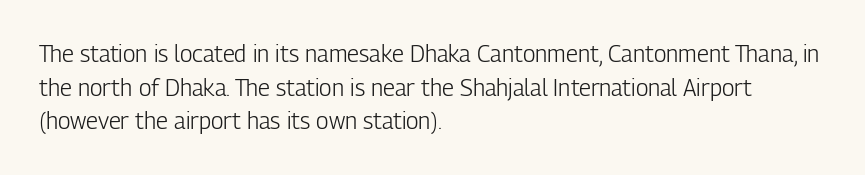
{"italic": "no", "bold": "no", "underline": "no", "align": "left", "line_spacing": "normal", "line_spacing_ratio": 1.46, "letter_spacing": "normal", "letter_spacing_em": 0.0, "glyph_px": 23}
